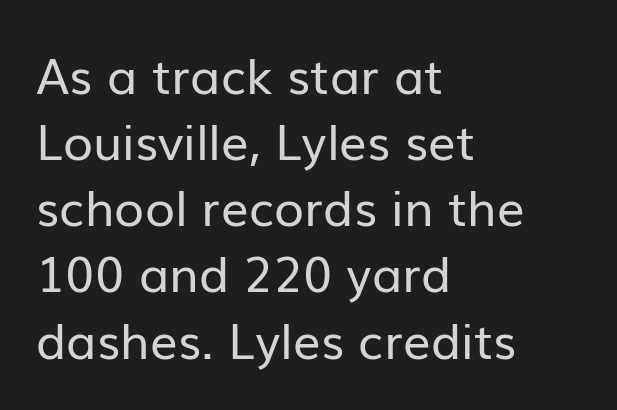
{"serif": "no", "italic": "no", "bold": "no", "weight": "regular", "width": "normal", "stroke_contrast": "low", "x_height": "medium", "monospaced": "no", "underline": "no", "align": "left", "line_spacing": "normal", "line_spacing_ratio": 1.35, "letter_spacing": "normal", "letter_spacing_em": 0.0, "glyph_px": 49}
